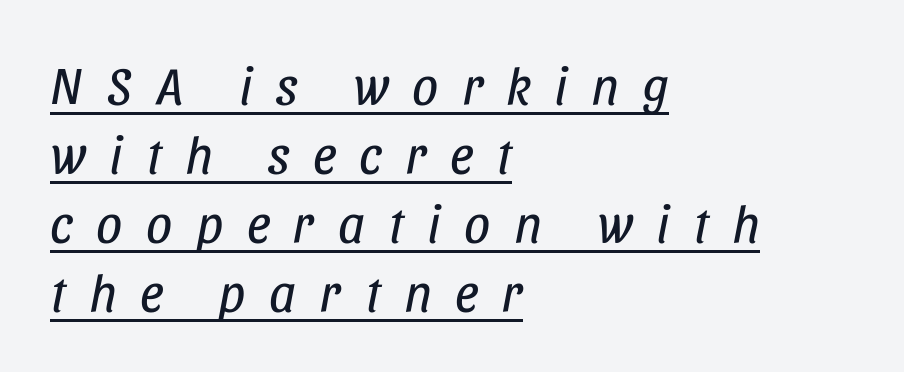
The image shows 52 px regular-weight, condensed type, italic (leaning right); set left-aligned, normal line spacing (1.33x), unusually wide letter spacing (+0.45 em), underlined; low stroke contrast and a large x-height.
